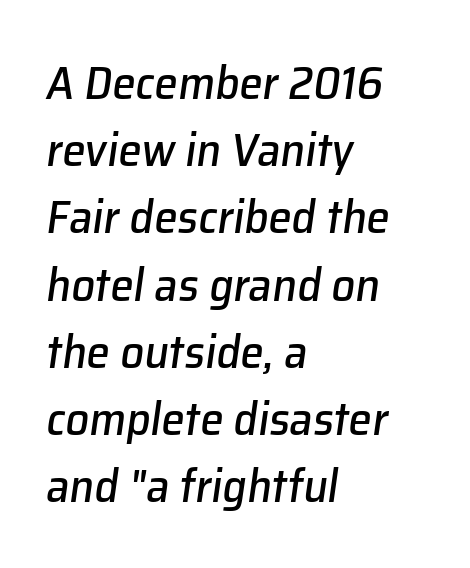
Think of a printed novel: that variable character pitch is what you see here. Designer's note — italics engaged. One glance says typical: line gaps are just what's usual. The letters sit at their default tracking, neither squeezed nor spread.
